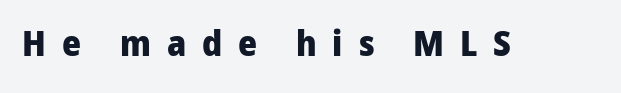
The image shows 36 px heavy sans-serif type, upright; set unusually wide letter spacing (+0.44 em), not underlined; low stroke contrast and a medium x-height.
